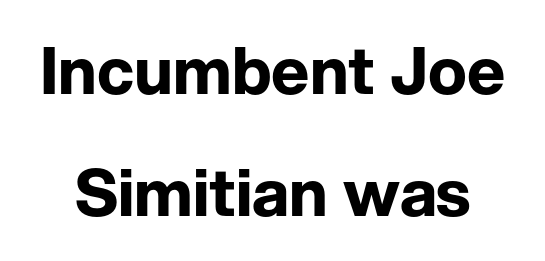
Clear beneath every line of the passage. Letterform terminals end flat and unadorned throughout the passage. Posture: vertical. You could not count columns in this text — the font is proportionally spaced. Nobody touched the tracking dial on this one. Bold? Absolutely — the strokes are thick and heavy.
